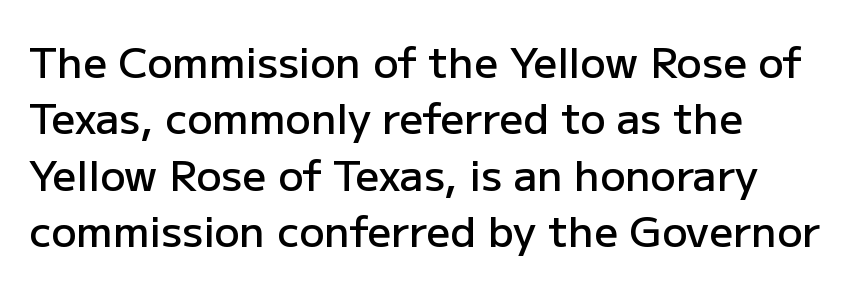
Q: Is the text bold? A: Semi-bold.
Q: Is the text italic (slanted)? A: No, it is upright.
Q: Is the typeface a serif or a sans-serif typeface? A: Sans-serif.
Q: Is the text underlined? A: No.
Q: How is the paragraph aligned? A: Left-aligned.
Q: Is the spacing between letters normal or unusually wide? A: Normal.
Q: Is the spacing between lines tight, normal or loose? A: Normal.
Q: Width (condensed, normal, or wide)? A: Normal.
Q: Stroke contrast? A: Low.
Q: x-height? A: Medium.
Q: Monospaced? A: No.
